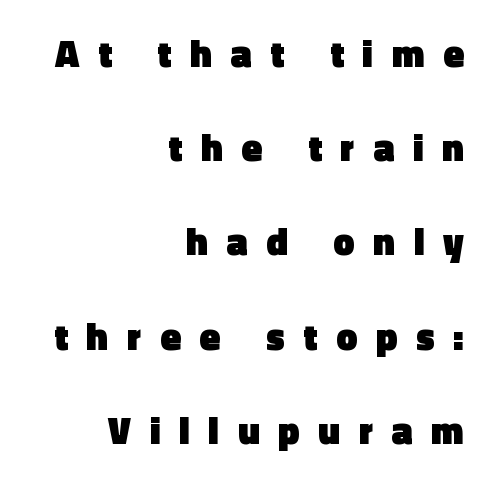
Alignment: flush right. This sample has the flowing, uneven cadence of proportional lettering. Notice how the stems are strictly vertical — no italics here. Weight check: bold — yes, fully. The space beneath each line is pristine and unruled.
